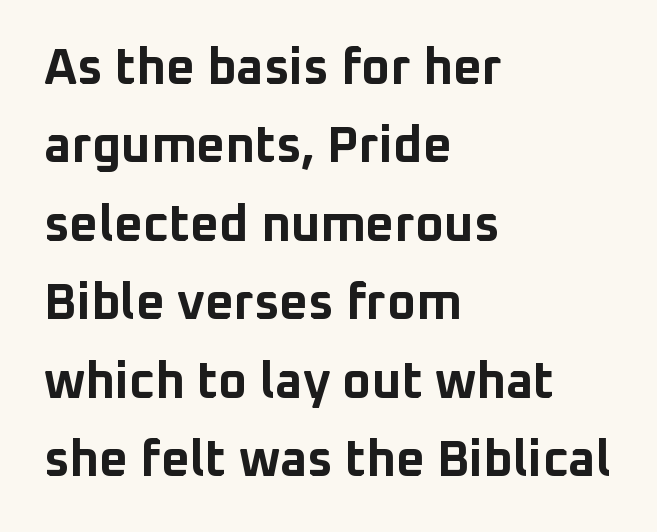
{"serif": "no", "italic": "no", "bold": "yes", "weight": "bold", "width": "normal", "stroke_contrast": "low", "x_height": "medium", "monospaced": "no", "underline": "no", "align": "left", "line_spacing": "normal", "line_spacing_ratio": 1.57, "letter_spacing": "normal", "letter_spacing_em": 0.0, "glyph_px": 50}
